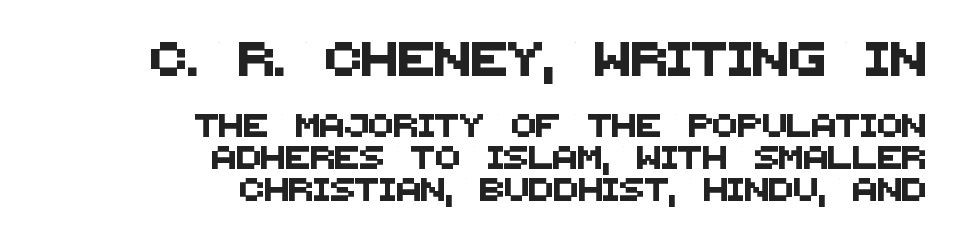
Q: Is the typeface a serif or a sans-serif typeface? A: Sans-serif.
Q: Is the text underlined? A: No.
Q: How is the paragraph aligned? A: Right-aligned.
Q: Is the spacing between letters normal or unusually wide? A: Normal.
Q: Is the spacing between lines tight, normal or loose? A: Normal.
Q: Which block of text is set in a larger size, the first (top) or the second (bottom)? A: The first (top) one.
Q: Width (condensed, normal, or wide)? A: Normal.
Q: Stroke contrast? A: Medium.
Q: x-height? A: Large.
Q: Monospaced? A: No.
